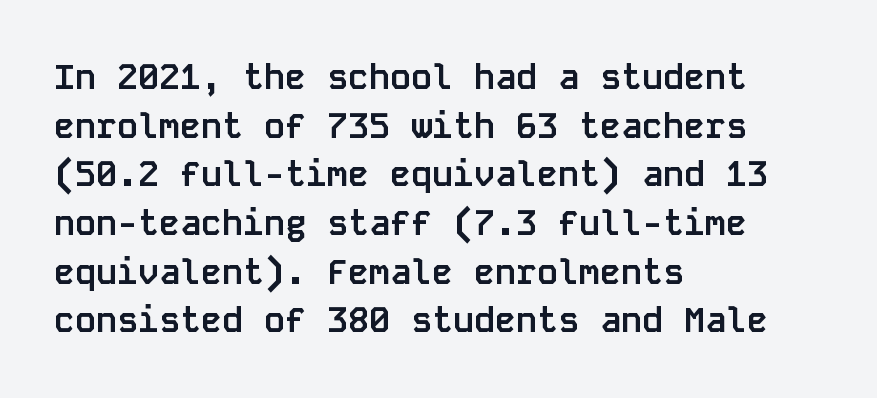
The image shows 35 px semibold sans-serif type, upright, monospaced; set left-aligned, normal line spacing (1.39x), normal letter spacing, not underlined; low stroke contrast and a large x-height.
